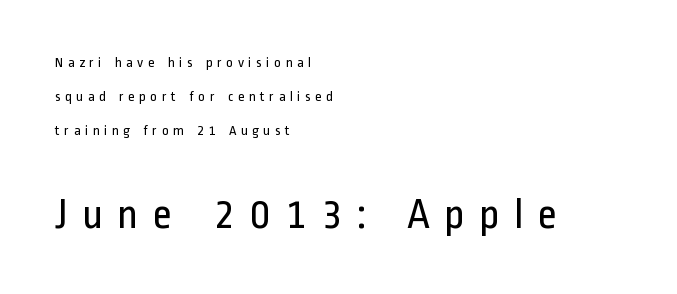
Q: Is the text bold? A: No.
Q: Is the text italic (slanted)? A: No, it is upright.
Q: Is the typeface a serif or a sans-serif typeface? A: Sans-serif.
Q: Is the text underlined? A: No.
Q: How is the paragraph aligned? A: Left-aligned.
Q: Is the spacing between letters normal or unusually wide? A: Unusually wide.
Q: Is the spacing between lines tight, normal or loose? A: Loose.
Q: Which block of text is set in a larger size, the first (top) or the second (bottom)? A: The second (bottom) one.
Q: Width (condensed, normal, or wide)? A: Condensed.
Q: Stroke contrast? A: Low.
Q: x-height? A: Medium.
Q: Monospaced? A: No.
